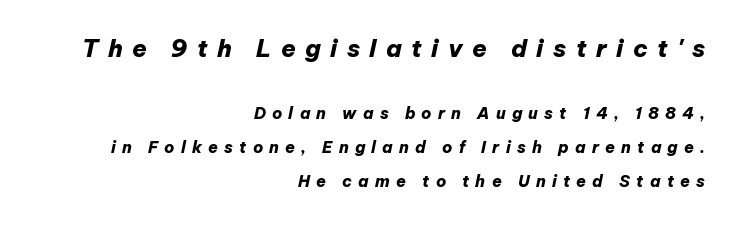
Q: Is the text bold? A: Yes.
Q: Is the text italic (slanted)? A: Yes, it leans right by about 12 degrees.
Q: Is the text underlined? A: No.
Q: How is the paragraph aligned? A: Right-aligned.
Q: Is the spacing between letters normal or unusually wide? A: Unusually wide.
Q: Is the spacing between lines tight, normal or loose? A: Loose.
Q: Which block of text is set in a larger size, the first (top) or the second (bottom)? A: The first (top) one.
